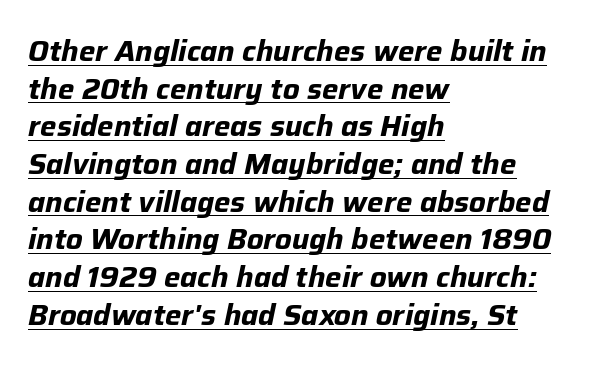
Q: Is the text bold? A: Yes.
Q: Is the text italic (slanted)? A: Yes, it leans right by about 12 degrees.
Q: Is the text underlined? A: Yes.
Q: How is the paragraph aligned? A: Left-aligned.
Q: Is the spacing between letters normal or unusually wide? A: Normal.
Q: Is the spacing between lines tight, normal or loose? A: Normal.
Q: Width (condensed, normal, or wide)? A: Normal.
Q: Stroke contrast? A: Low.
Q: x-height? A: Medium.
Q: Monospaced? A: No.
